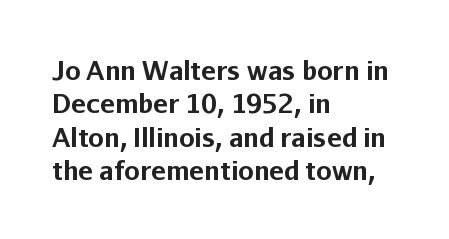
Q: Is the text bold? A: Yes.
Q: Is the text italic (slanted)? A: No, it is upright.
Q: Is the text underlined? A: No.
Q: How is the paragraph aligned? A: Left-aligned.
Q: Is the spacing between letters normal or unusually wide? A: Normal.
Q: Is the spacing between lines tight, normal or loose? A: Normal.
